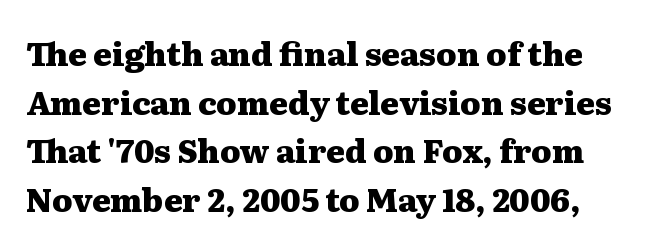
Underline: absent. Proportional: the letters do not fall into vertical columns. The letters carry serifs — small finishing strokes at the ends of their stems. The rag falls on the right side of this text block. The rendering keeps characters at their native spacing.
